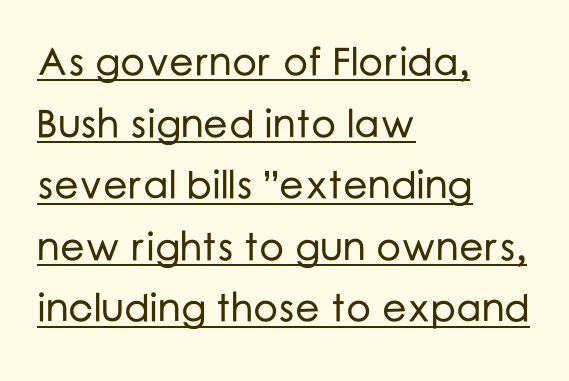
Looks like someone drew a line under every word here. Spacing verdict: proportional, widths tailored to each character. The space between consecutive lines is moderate. How are the letters spaced? Ordinarily, with no added tracking.
